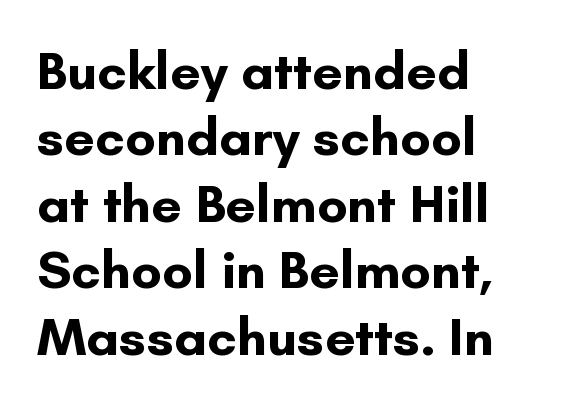
{"serif": "no", "italic": "no", "bold": "yes", "weight": "bold", "width": "normal", "stroke_contrast": "low", "x_height": "small", "monospaced": "no", "underline": "no", "align": "left", "line_spacing_ratio": 1.23, "letter_spacing": "normal", "letter_spacing_em": 0.0, "glyph_px": 54}
